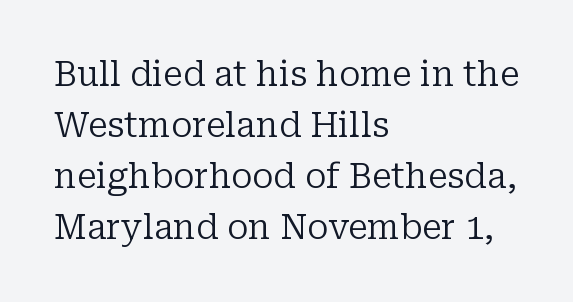
Underlining? Definitely not there. Bold? No — there's no thickening of the strokes. The type sits square on the baseline with zero lean. The text block is weighted toward the left margin, trailing off unevenly rightward.
